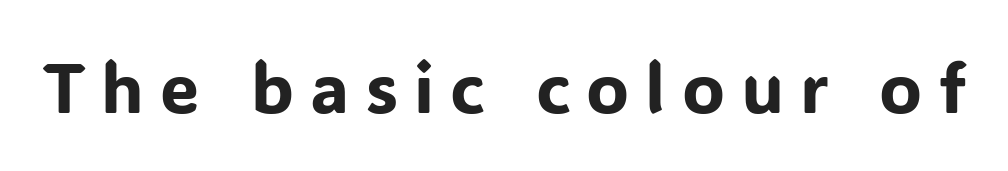
This sample uses a sans-serif face. The letters are spread apart with noticeably loose tracking. Unlike italic type, these characters show no tilt at all. No word sits above an underline.
